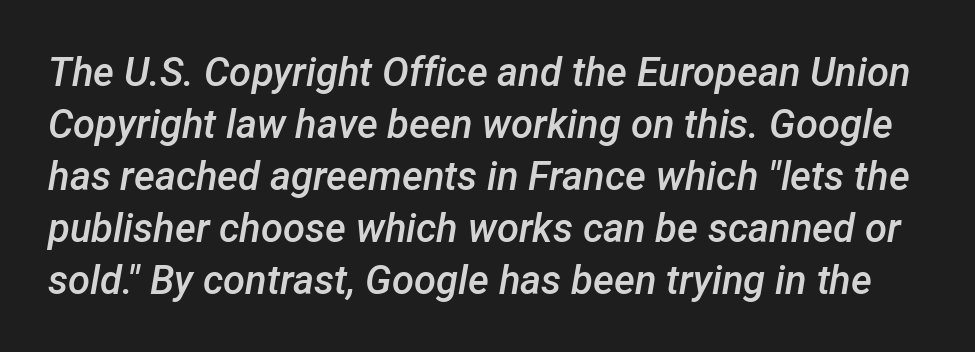
The image shows 40 px semibold type, italic (leaning right); set normal line spacing (1.3x), normal letter spacing, not underlined; low stroke contrast and a medium x-height.
